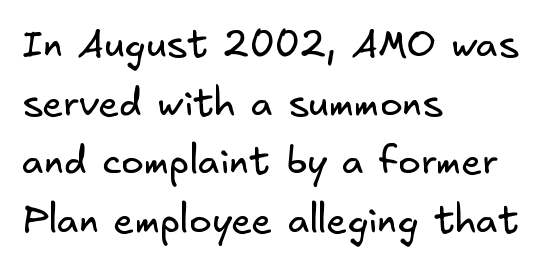
{"serif": "no", "bold": "no", "weight": "regular", "width": "normal", "stroke_contrast": "low", "x_height": "small", "underline": "no", "align": "left", "line_spacing": "normal", "line_spacing_ratio": 1.54, "letter_spacing": "normal", "letter_spacing_em": 0.0, "glyph_px": 38}
